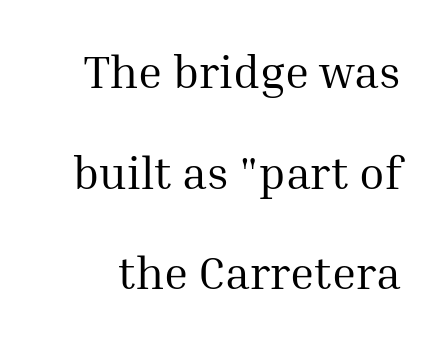
{"serif": "yes", "italic": "no", "bold": "no", "weight": "regular", "width": "normal", "stroke_contrast": "medium", "x_height": "medium", "monospaced": "no", "underline": "no", "line_spacing": "loose", "line_spacing_ratio": 2.19, "letter_spacing": "normal", "letter_spacing_em": 0.0, "glyph_px": 46}
